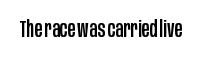
The image shows 23 px text type, upright; set normal letter spacing, not underlined.
